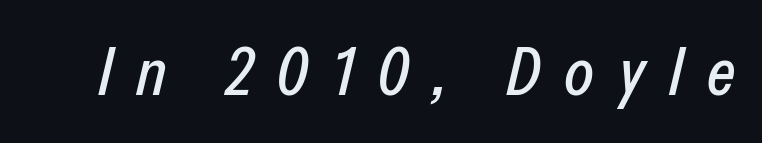
Q: Is the text italic (slanted)? A: Yes, it leans right by about 13 degrees.
Q: Is the text underlined? A: No.
Q: Is the spacing between letters normal or unusually wide? A: Unusually wide.
Q: Width (condensed, normal, or wide)? A: Condensed.
Q: Stroke contrast? A: Low.
Q: x-height? A: Medium.
Q: Monospaced? A: No.
